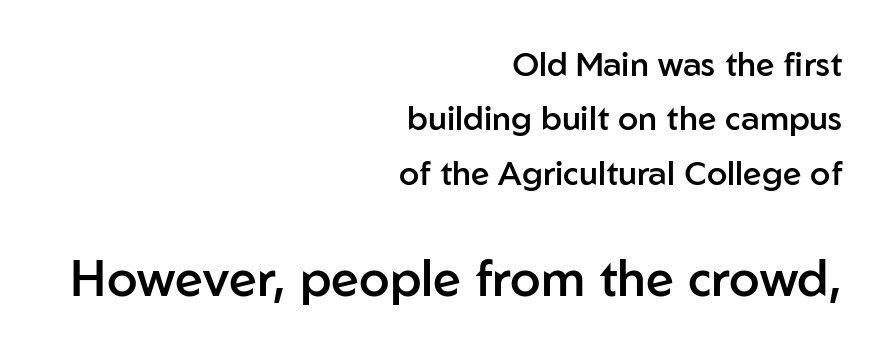
{"serif": "no", "italic": "no", "bold": "semi", "weight": "semibold", "width": "normal", "stroke_contrast": "low", "x_height": "medium", "monospaced": "no", "underline": "no", "align": "right", "line_spacing": "normal", "line_spacing_ratio": 1.65, "letter_spacing": "normal", "letter_spacing_em": 0.0, "larger_block": "second", "size_ratio": 1.52, "glyph_px": 50}
